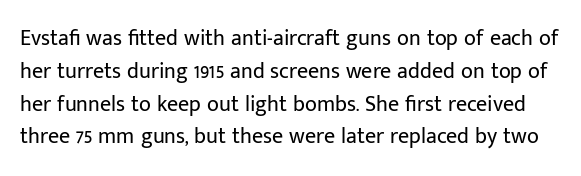
The image shows 22 px text type, upright; set normal line spacing (1.49x), normal letter spacing, not underlined.
